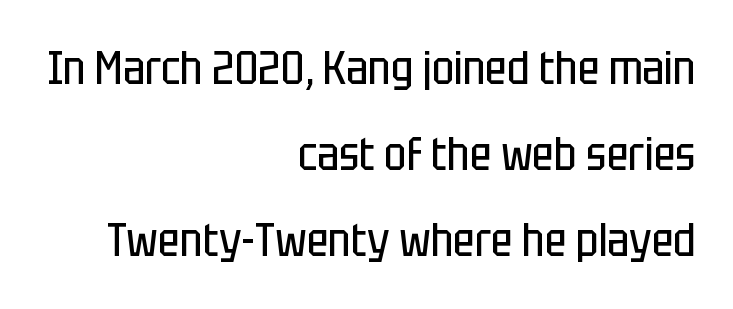
Tracking value appears to be zero — textbook default spacing. The face used here is proportionally spaced, like ordinary book or web type. This rendering employs a face without finishing strokes, i.e., a sans-serif. The paragraph has a hard right edge and a soft left edge.
